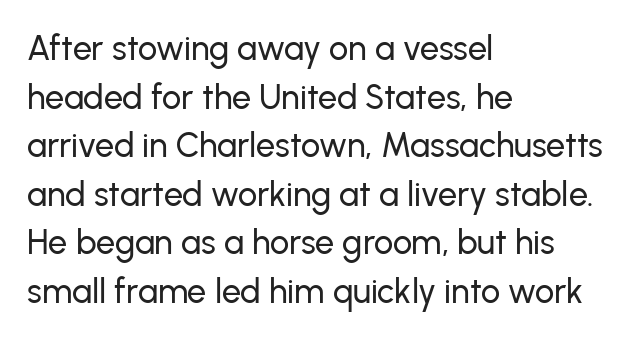
Q: Is the text italic (slanted)? A: No, it is upright.
Q: Is the typeface a serif or a sans-serif typeface? A: Sans-serif.
Q: Is the text underlined? A: No.
Q: How is the paragraph aligned? A: Left-aligned.
Q: Is the spacing between letters normal or unusually wide? A: Normal.
Q: Is the spacing between lines tight, normal or loose? A: Normal.
Q: Width (condensed, normal, or wide)? A: Normal.
Q: Stroke contrast? A: Low.
Q: x-height? A: Medium.
Q: Monospaced? A: No.
